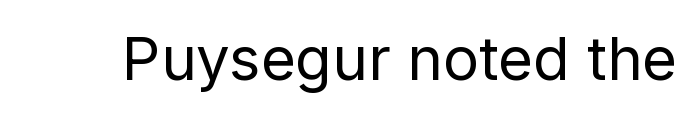
Q: Is the text bold? A: No.
Q: Is the text italic (slanted)? A: No, it is upright.
Q: Is the typeface a serif or a sans-serif typeface? A: Sans-serif.
Q: Is the text underlined? A: No.
Q: Is the spacing between letters normal or unusually wide? A: Normal.
Q: Width (condensed, normal, or wide)? A: Normal.
Q: Stroke contrast? A: Low.
Q: x-height? A: Medium.
Q: Monospaced? A: No.
